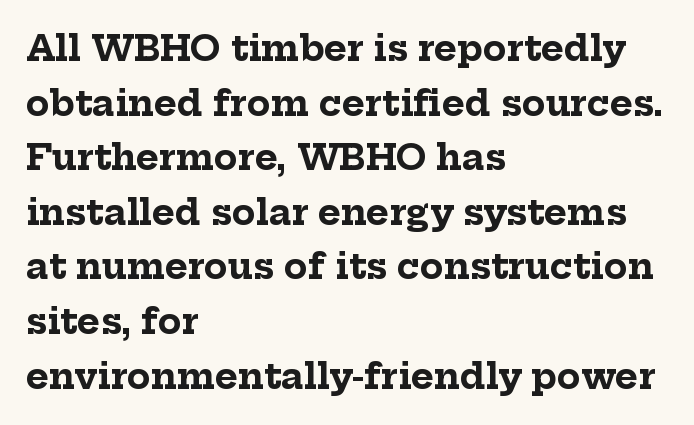
Q: Is the text bold? A: Yes.
Q: Is the text italic (slanted)? A: No, it is upright.
Q: Is the typeface a serif or a sans-serif typeface? A: Serif.
Q: Is the text underlined? A: No.
Q: How is the paragraph aligned? A: Left-aligned.
Q: Is the spacing between letters normal or unusually wide? A: Normal.
Q: Is the spacing between lines tight, normal or loose? A: Normal.
Q: Width (condensed, normal, or wide)? A: Normal.
Q: Stroke contrast? A: Low.
Q: x-height? A: Medium.
Q: Monospaced? A: No.
